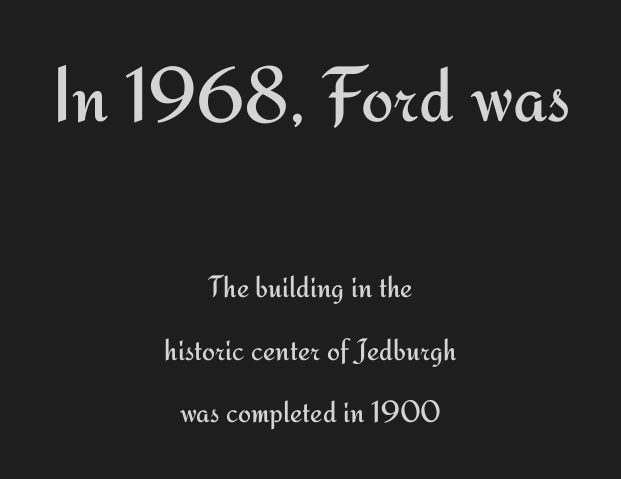
Do the characters align in a grid? No, the font is proportional. Interline gaps are noticeably wide in this sample. The specimen omits any rule beneath the text block's lines. These lines are centered, leaving both edges ragged. Examine the stroke ends and you'll find no serifs.
